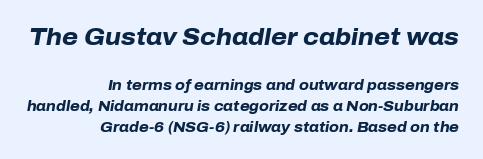
Q: Is the text bold? A: Yes.
Q: Is the text italic (slanted)? A: Yes, it leans right by about 10 degrees.
Q: Is the text underlined? A: No.
Q: How is the paragraph aligned? A: Right-aligned.
Q: Is the spacing between letters normal or unusually wide? A: Normal.
Q: Is the spacing between lines tight, normal or loose? A: Normal.
Q: Which block of text is set in a larger size, the first (top) or the second (bottom)? A: The first (top) one.
